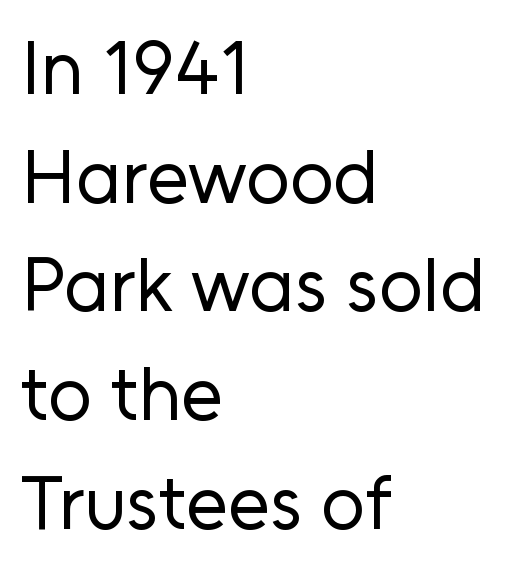
The letters advance in unequal steps, a hallmark of proportional type. Leading matches the norm, producing a regular column. The string is rendered with underlining switched off. Check where the strokes stop: nothing finishes them off — pure sans. Which margin do the lines hug? The left one — the right edge is uneven. Unlike italic type, these characters show no tilt at all.
